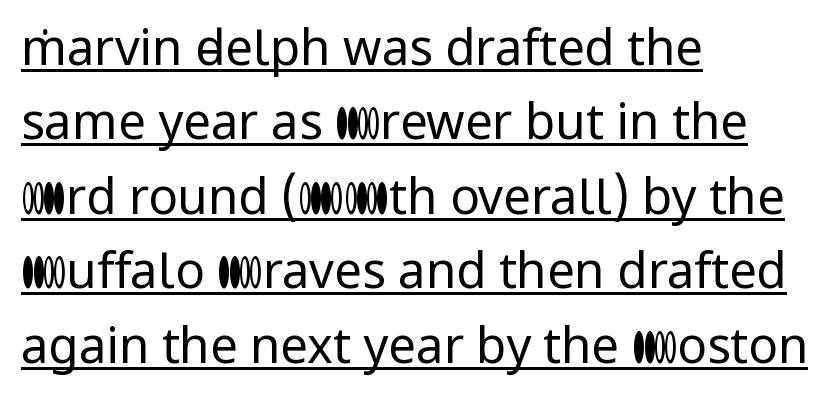
This block has exactly the height ordinary leading produces. These characters rest on top of a visible drawn line. Vertical stems look standard width or narrower in stroke. One-word summary of the alignment: left. The typeface chosen for these lines omits serifs.
